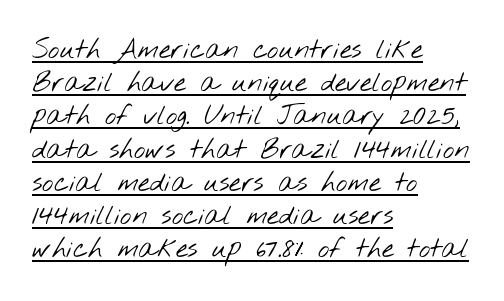
Q: Is the text bold? A: No.
Q: Is the text underlined? A: Yes.
Q: How is the paragraph aligned? A: Left-aligned.
Q: Is the spacing between letters normal or unusually wide? A: Normal.
